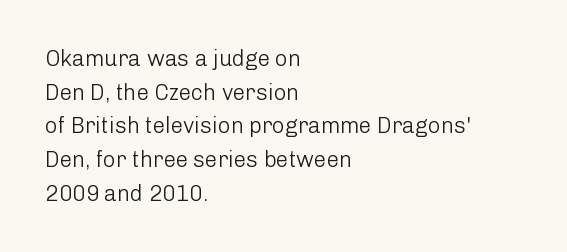
{"italic": "no", "bold": "no", "underline": "no", "align": "left", "line_spacing": "normal", "line_spacing_ratio": 1.53, "letter_spacing": "normal", "letter_spacing_em": 0.0, "glyph_px": 22}
